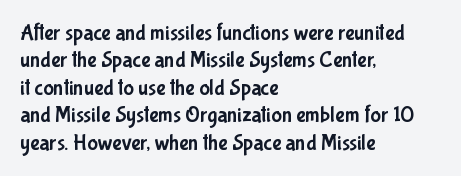
The image shows 22 px text type, upright; set left-aligned, normal line spacing (1.25x), normal letter spacing, not underlined.
